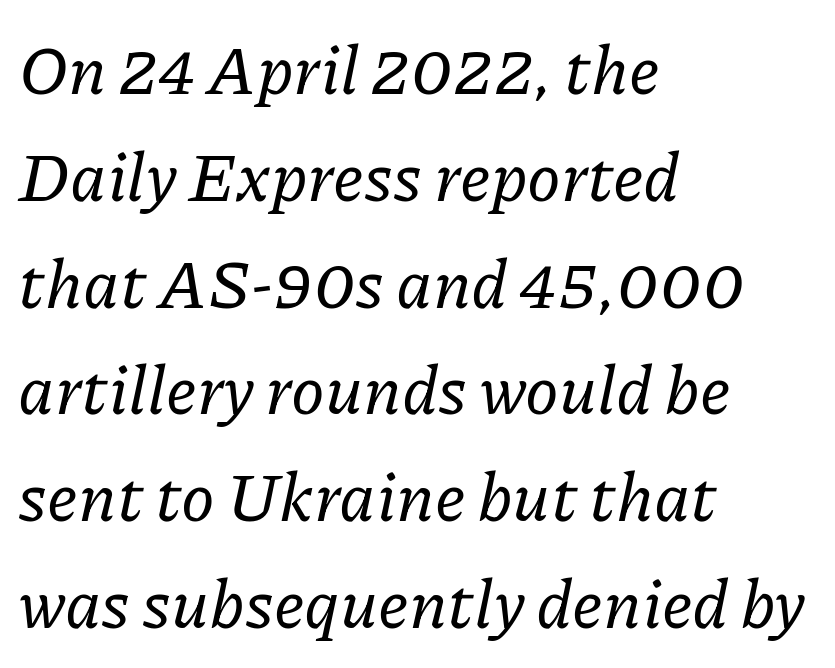
Q: Is the text italic (slanted)? A: Yes, it leans right by about 11 degrees.
Q: Is the typeface a serif or a sans-serif typeface? A: Serif.
Q: Is the text underlined? A: No.
Q: How is the paragraph aligned? A: Left-aligned.
Q: Is the spacing between letters normal or unusually wide? A: Normal.
Q: Is the spacing between lines tight, normal or loose? A: Normal.
Q: Width (condensed, normal, or wide)? A: Normal.
Q: Stroke contrast? A: Low.
Q: x-height? A: Medium.
Q: Monospaced? A: No.
